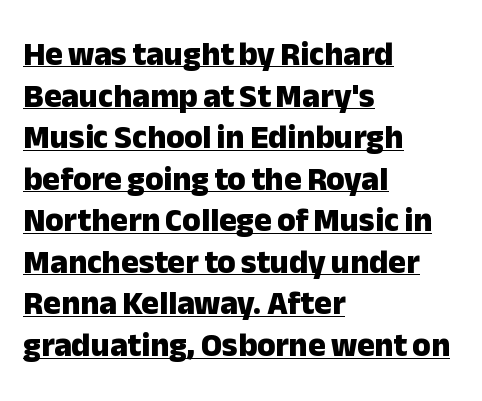
{"serif": "no", "italic": "no", "bold": "yes", "weight": "heavy", "width": "normal", "stroke_contrast": "low", "x_height": "medium", "monospaced": "no", "underline": "yes", "align": "left", "line_spacing": "normal", "line_spacing_ratio": 1.26, "letter_spacing": "normal", "letter_spacing_em": 0.0, "glyph_px": 33}
